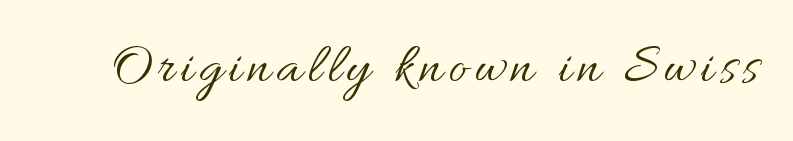
The image shows 56 px regular-weight type; set not underlined; medium stroke contrast and a small x-height.
